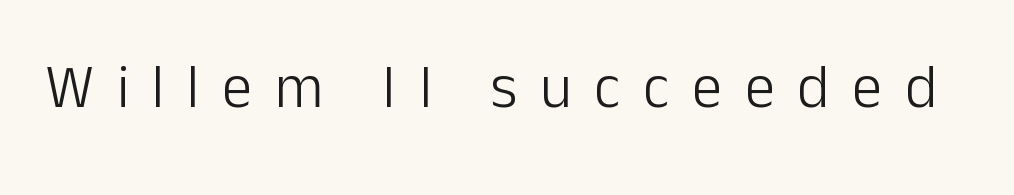
The image shows 61 px light sans-serif type, upright; set unusually wide letter spacing (+0.37 em), not underlined; low stroke contrast and a medium x-height.
